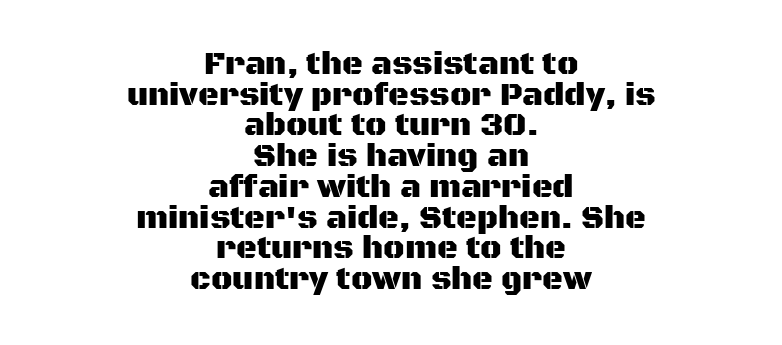
{"serif": "no", "italic": "no", "width": "normal", "stroke_contrast": "medium", "x_height": "large", "monospaced": "no", "underline": "no", "align": "center", "line_spacing": "tight", "line_spacing_ratio": 0.96, "letter_spacing": "normal", "letter_spacing_em": 0.0, "glyph_px": 32}
